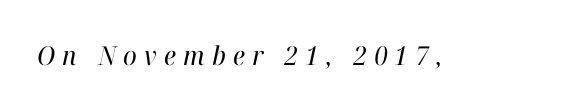
The image shows 26 px text type, italic (leaning right); set unusually wide letter spacing (+0.28 em), not underlined.
